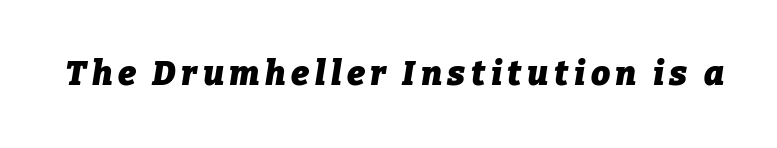
Q: Is the text bold? A: Yes.
Q: Is the text italic (slanted)? A: Yes, it leans right by about 9 degrees.
Q: Is the text underlined? A: No.
Q: Width (condensed, normal, or wide)? A: Normal.
Q: Stroke contrast? A: Low.
Q: x-height? A: Medium.
Q: Monospaced? A: No.
